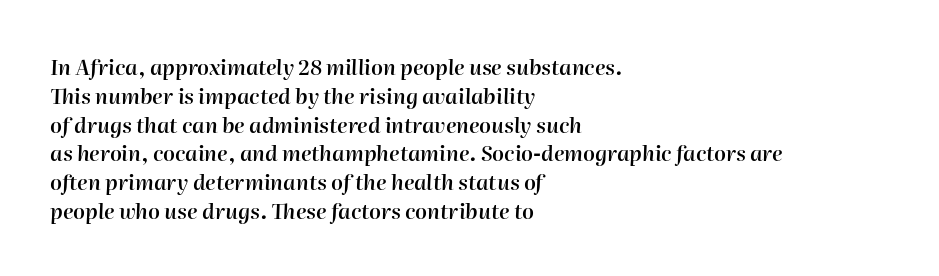
Teacher's note: observe the even left margin — that is flush-left alignment. Nobody drew a line under any word here. On the weight axis this lands at semibold, roughly 600. Does the leading feel generous? No, just average. The text carries the slant typical of an italic or oblique font.
